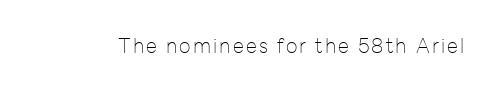
Q: Is the text bold? A: No.
Q: Is the text italic (slanted)? A: No, it is upright.
Q: Is the text underlined? A: No.
